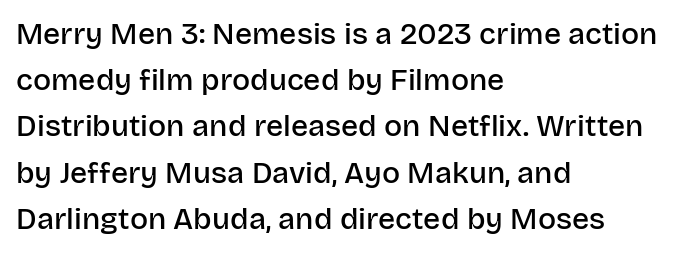
{"serif": "no", "italic": "no", "bold": "semi", "weight": "semibold", "width": "normal", "stroke_contrast": "low", "x_height": "large", "monospaced": "no", "underline": "no", "align": "left", "line_spacing": "normal", "line_spacing_ratio": 1.54, "letter_spacing": "normal", "letter_spacing_em": 0.0, "glyph_px": 30}
